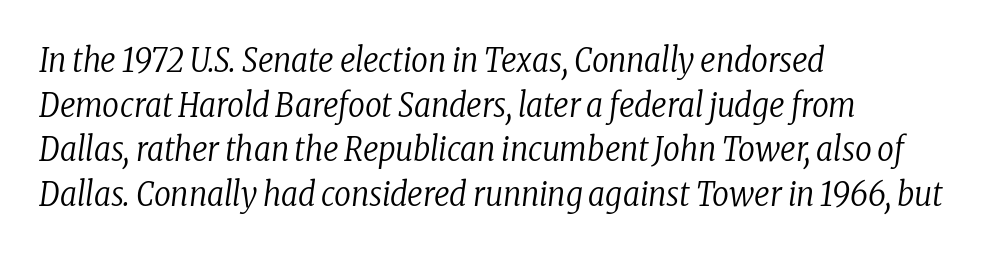
{"serif": "yes", "italic": "yes", "lean": "right", "slant_degrees": 8, "bold": "no", "weight": "regular", "width": "condensed", "stroke_contrast": "low", "x_height": "medium", "monospaced": "no", "underline": "no", "align": "left", "line_spacing": "normal", "line_spacing_ratio": 1.35, "letter_spacing": "normal", "letter_spacing_em": 0.0, "glyph_px": 33}
